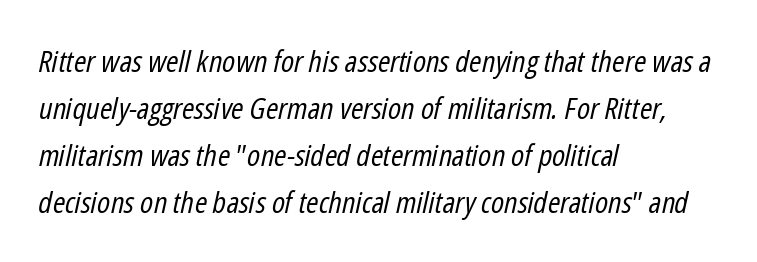
{"italic": "yes", "lean": "right", "slant_degrees": 12, "bold": "no", "weight": "regular", "width": "condensed", "stroke_contrast": "low", "x_height": "medium", "monospaced": "no", "underline": "no", "align": "left", "line_spacing": "normal", "line_spacing_ratio": 1.57, "letter_spacing": "normal", "letter_spacing_em": 0.0, "glyph_px": 30}
